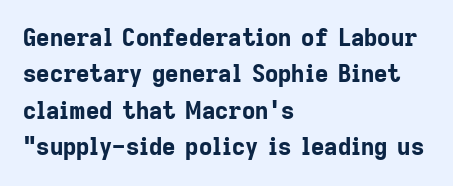
Q: Is the text bold? A: Yes.
Q: Is the text italic (slanted)? A: No, it is upright.
Q: Is the text underlined? A: No.
Q: How is the paragraph aligned? A: Left-aligned.
Q: Is the spacing between letters normal or unusually wide? A: Normal.
Q: Is the spacing between lines tight, normal or loose? A: Normal.
